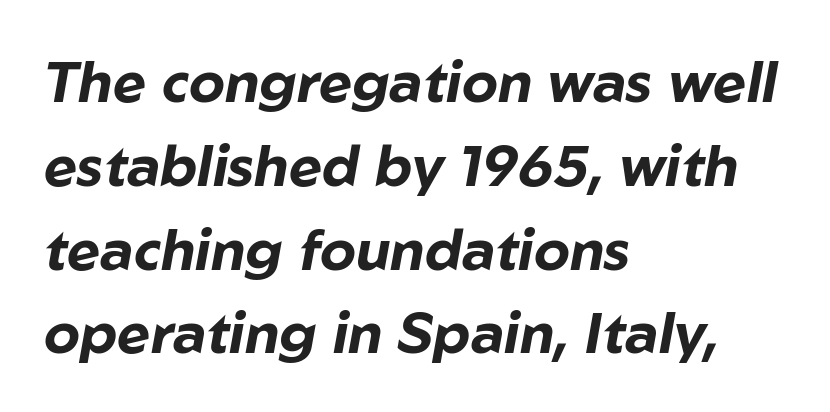
{"italic": "yes", "lean": "right", "slant_degrees": 10, "bold": "yes", "weight": "bold", "width": "normal", "stroke_contrast": "low", "x_height": "medium", "monospaced": "no", "underline": "no", "align": "left", "line_spacing": "normal", "line_spacing_ratio": 1.47, "letter_spacing": "normal", "letter_spacing_em": 0.0, "glyph_px": 57}
